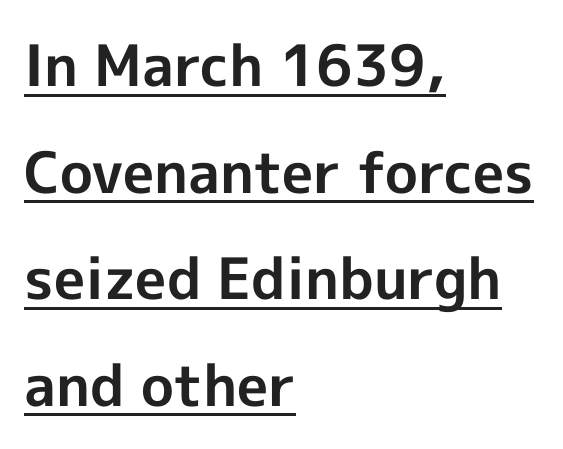
{"serif": "no", "italic": "no", "bold": "yes", "weight": "bold", "width": "normal", "x_height": "medium", "monospaced": "no", "underline": "yes", "align": "left", "line_spacing_ratio": 1.87, "letter_spacing": "normal", "letter_spacing_em": 0.0, "glyph_px": 57}
